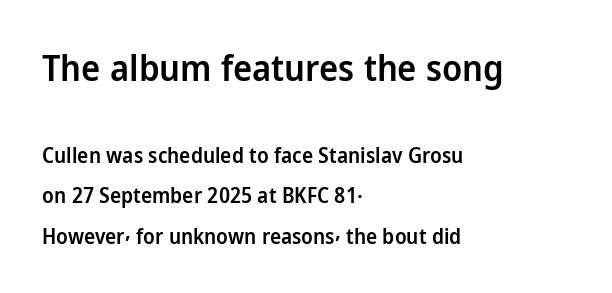
The image shows 36 px semibold sans-serif type, upright; set left-aligned, loose line spacing (1.92x), normal letter spacing, not underlined; the first (top) block is 1.71x larger; low stroke contrast and a medium x-height.
